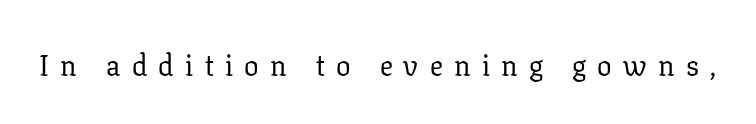
Only glyphs here, with clear space below each row. Note the varied advance widths — an 'i' is clearly narrower than an 'm'. The letters stand upright; this is a roman face. Type style note: has serifs. Weight class: somewhere from thin through regular.
